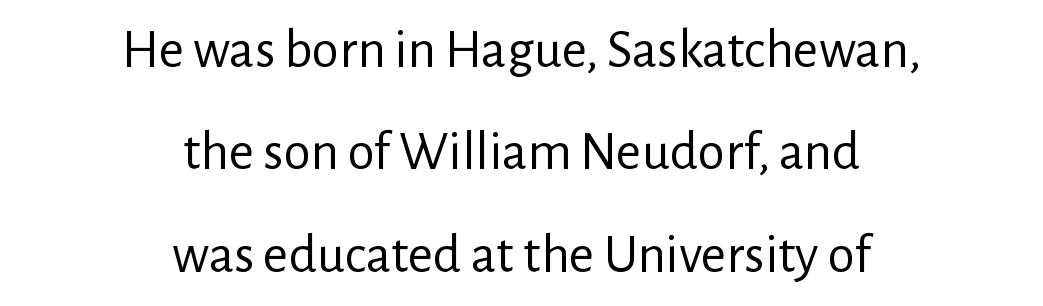
{"serif": "no", "italic": "no", "bold": "no", "weight": "regular", "width": "normal", "stroke_contrast": "low", "x_height": "medium", "monospaced": "no", "underline": "no", "align": "center", "line_spacing_ratio": 1.86, "letter_spacing": "normal", "letter_spacing_em": 0.0, "glyph_px": 55}
